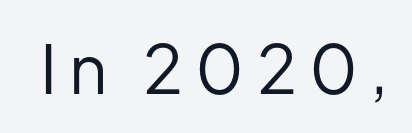
The cut favours lightness, reaching ordinary text weight at its darkest. You can tell from the bare stems that sans-serif type was used. Quick note: not italic, upright. A typesetter would call this proportional, since set widths differ per character. Bare-footed words on every line.
